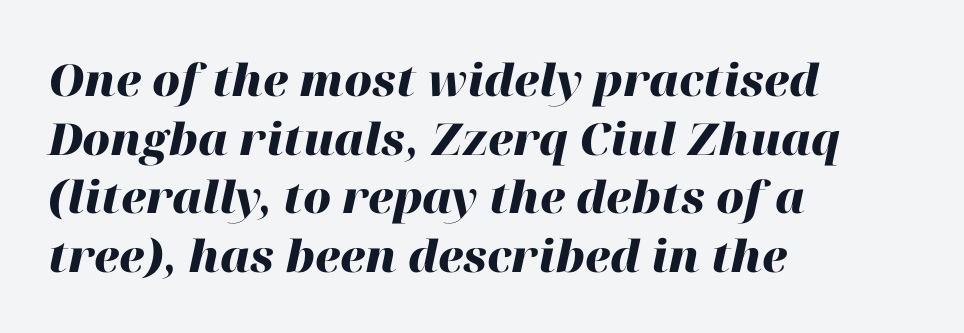
Q: Is the text bold? A: Yes.
Q: Is the text italic (slanted)? A: Yes, it leans right by about 12 degrees.
Q: Is the text underlined? A: No.
Q: How is the paragraph aligned? A: Left-aligned.
Q: Is the spacing between letters normal or unusually wide? A: Normal.
Q: Is the spacing between lines tight, normal or loose? A: Normal.
Q: Width (condensed, normal, or wide)? A: Normal.
Q: Stroke contrast? A: High.
Q: x-height? A: Medium.
Q: Monospaced? A: No.
